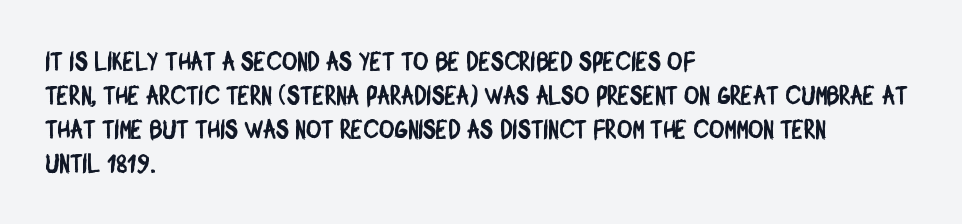
{"underline": "no", "align": "left", "line_spacing": "normal", "line_spacing_ratio": 1.31, "letter_spacing": "normal", "letter_spacing_em": 0.0, "glyph_px": 26}
